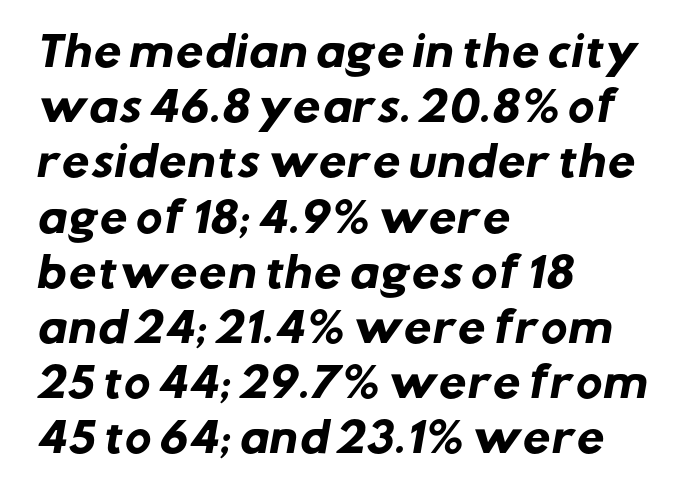
The space beneath each line is pristine and unruled. These lines sit exactly where default settings would place them. The tracking reads as untouched default to a designer's eye. Thick stems and heavy bowls — unmistakably bold. Is this a fixed-width face? No — the glyphs have proportional, varying widths. Letterform terminals end flat and unadorned throughout the passage.
